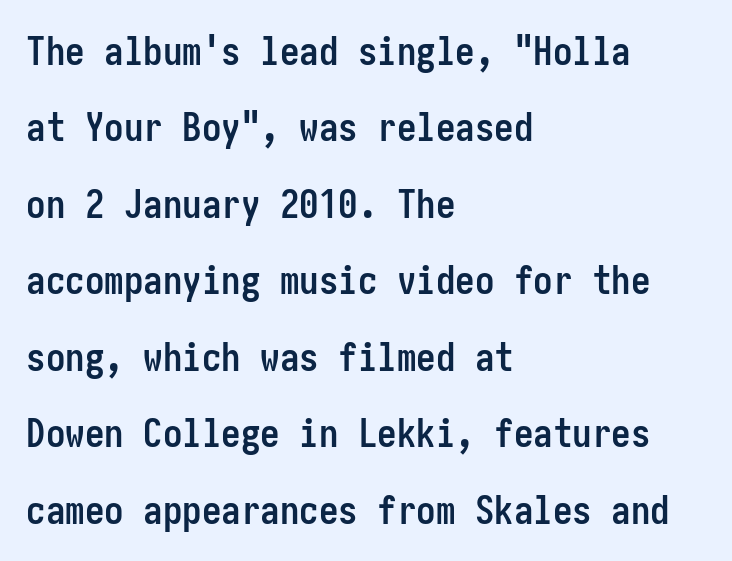
{"serif": "no", "italic": "no", "bold": "yes", "weight": "semibold", "width": "condensed", "stroke_contrast": "low", "x_height": "medium", "underline": "no", "align": "left", "line_spacing": "loose", "line_spacing_ratio": 1.96, "letter_spacing": "normal", "letter_spacing_em": 0.0, "glyph_px": 39}
